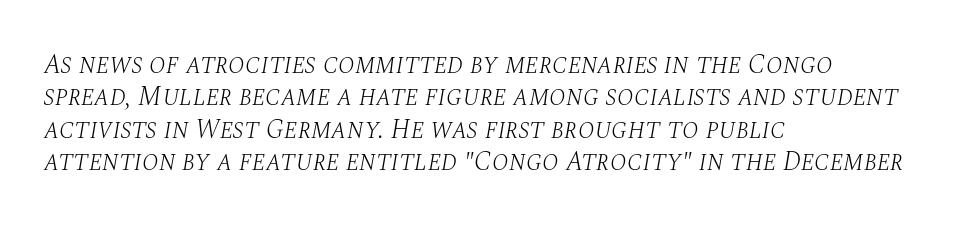
Alignment: flush left. The whole block is typeset with a tilt. Glyph-to-glyph distance matches everyday printed text. Descenders are the only things crossing below the line. Think standard paragraph weight, or any step lighter than that.
